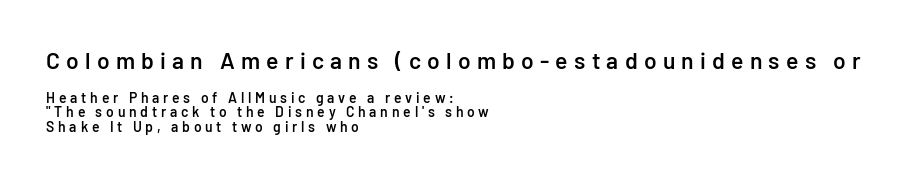
Rendered with straight, roman letterforms. Stroke thickness is moderately raised; the sample reads as semibold. Successive baselines arrive quickly, one right under another. The horizontal fit of the characters is loose and conspicuously gappy. The specimen omits any rule beneath the text block's lines. Layout note: lines flush left.
